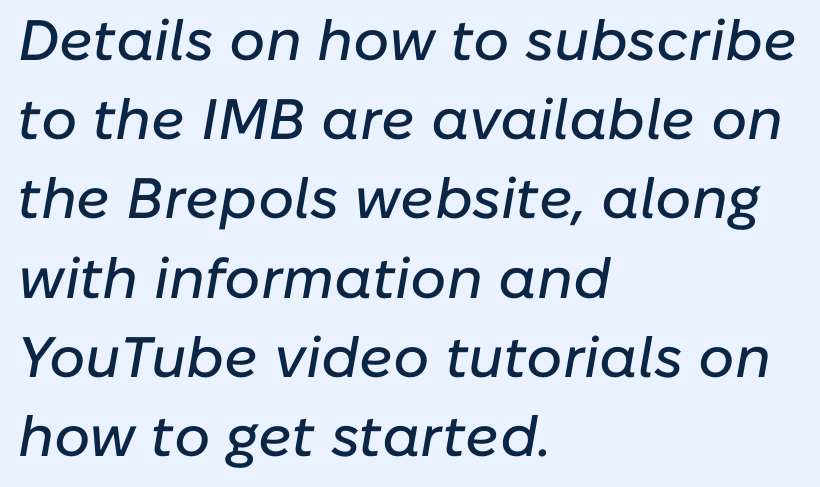
The typesetter chose a ragged-right arrangement here. The vertical gap from one line to the next is medium. The face used here has a pronounced slope to its letters. Nobody drew a line under any word here. Note the varied advance widths — an 'i' is clearly narrower than an 'm'.
